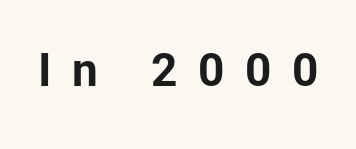
{"serif": "no", "italic": "no", "bold": "yes", "weight": "bold", "width": "normal", "stroke_contrast": "low", "x_height": "medium", "monospaced": "no", "underline": "no", "letter_spacing": "wide", "letter_spacing_em": 0.45, "glyph_px": 46}
